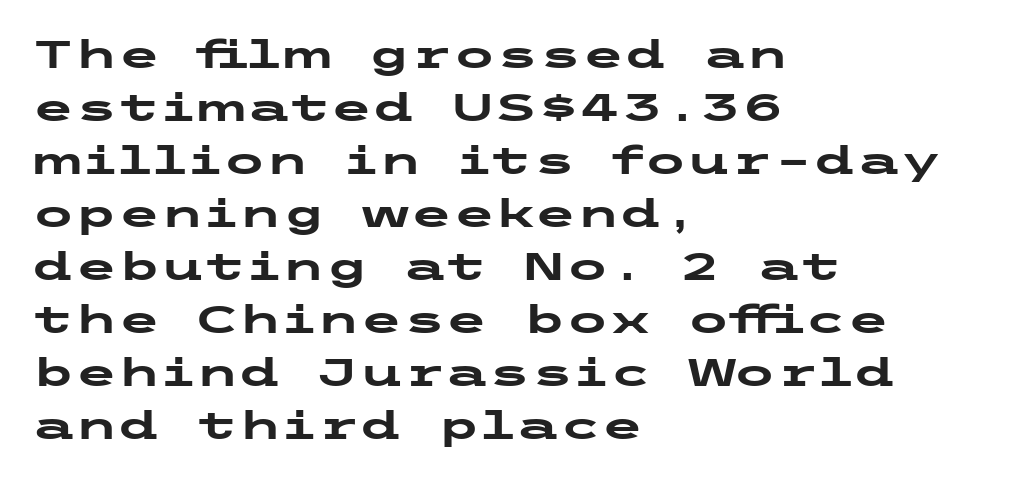
Q: Is the text bold? A: Yes.
Q: Is the text italic (slanted)? A: No, it is upright.
Q: Is the typeface a serif or a sans-serif typeface? A: Sans-serif.
Q: Is the text underlined? A: No.
Q: How is the paragraph aligned? A: Left-aligned.
Q: Is the spacing between letters normal or unusually wide? A: Normal.
Q: Is the spacing between lines tight, normal or loose? A: Normal.
Q: Width (condensed, normal, or wide)? A: Wide.
Q: Stroke contrast? A: Low.
Q: x-height? A: Medium.
